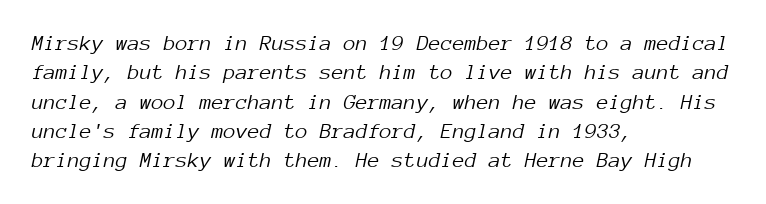
{"italic": "yes", "lean": "right", "slant_degrees": 12, "bold": "no", "underline": "no", "align": "left", "line_spacing": "normal", "line_spacing_ratio": 1.33, "letter_spacing": "normal", "letter_spacing_em": 0.0, "glyph_px": 22}
